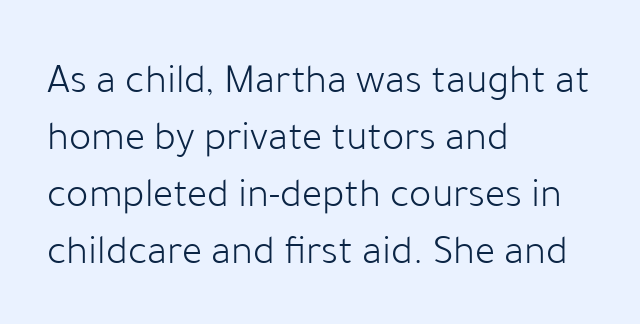
Q: Is the text bold? A: No.
Q: Is the text italic (slanted)? A: No, it is upright.
Q: Is the typeface a serif or a sans-serif typeface? A: Sans-serif.
Q: Is the text underlined? A: No.
Q: How is the paragraph aligned? A: Left-aligned.
Q: Is the spacing between letters normal or unusually wide? A: Normal.
Q: Is the spacing between lines tight, normal or loose? A: Normal.
Q: Width (condensed, normal, or wide)? A: Normal.
Q: Stroke contrast? A: Low.
Q: x-height? A: Medium.
Q: Monospaced? A: No.
